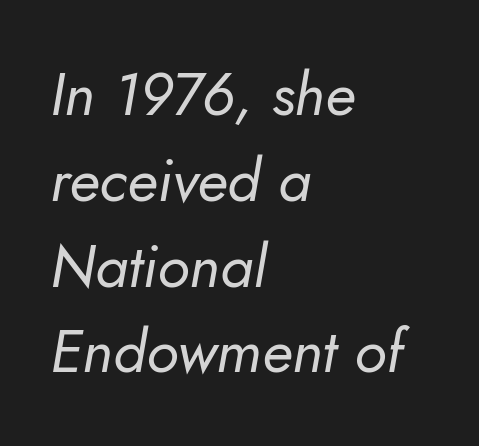
Q: Is the text bold? A: No.
Q: Is the text italic (slanted)? A: Yes, it leans right by about 10 degrees.
Q: Is the text underlined? A: No.
Q: How is the paragraph aligned? A: Left-aligned.
Q: Is the spacing between letters normal or unusually wide? A: Normal.
Q: Is the spacing between lines tight, normal or loose? A: Normal.
Q: Width (condensed, normal, or wide)? A: Normal.
Q: Stroke contrast? A: Low.
Q: x-height? A: Small.
Q: Monospaced? A: No.
